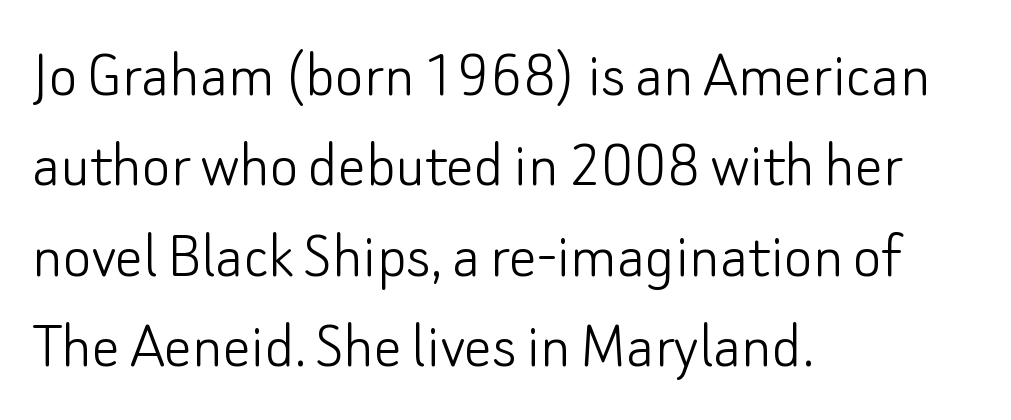
Q: Is the text bold? A: No.
Q: Is the text italic (slanted)? A: No, it is upright.
Q: Is the typeface a serif or a sans-serif typeface? A: Sans-serif.
Q: Is the text underlined? A: No.
Q: How is the paragraph aligned? A: Left-aligned.
Q: Is the spacing between letters normal or unusually wide? A: Normal.
Q: Is the spacing between lines tight, normal or loose? A: Normal.
Q: Width (condensed, normal, or wide)? A: Normal.
Q: Stroke contrast? A: Low.
Q: x-height? A: Small.
Q: Monospaced? A: No.
